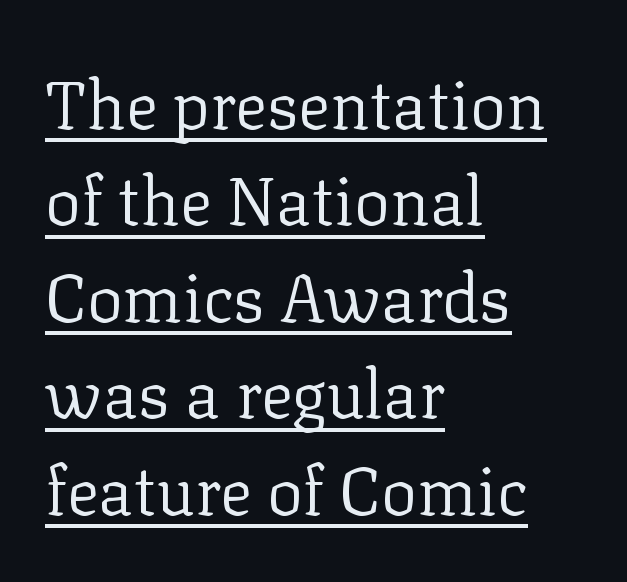
A typographer would call this underscored text. The face used here is rendered with its standard letterfit. Leftover space on each line is placed entirely after the last word. Varying glyph widths throughout — classic text-font behaviour. The lines sit at an ordinary, default distance from one another.
